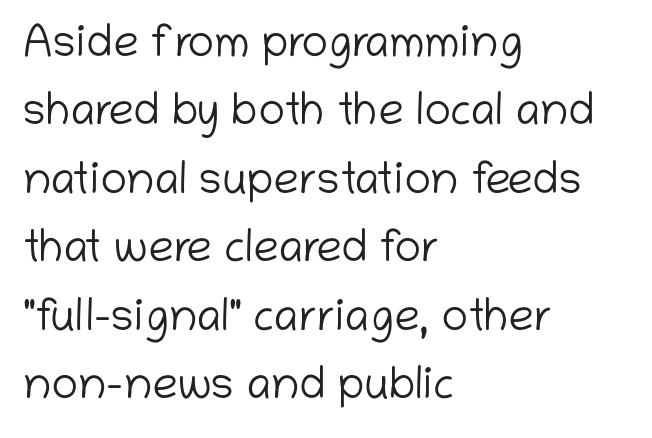
{"serif": "no", "italic": "no", "bold": "no", "weight": "light", "width": "normal", "stroke_contrast": "low", "x_height": "medium", "monospaced": "no", "underline": "no", "align": "left", "line_spacing": "normal", "line_spacing_ratio": 1.52, "letter_spacing": "normal", "letter_spacing_em": 0.0, "glyph_px": 45}
